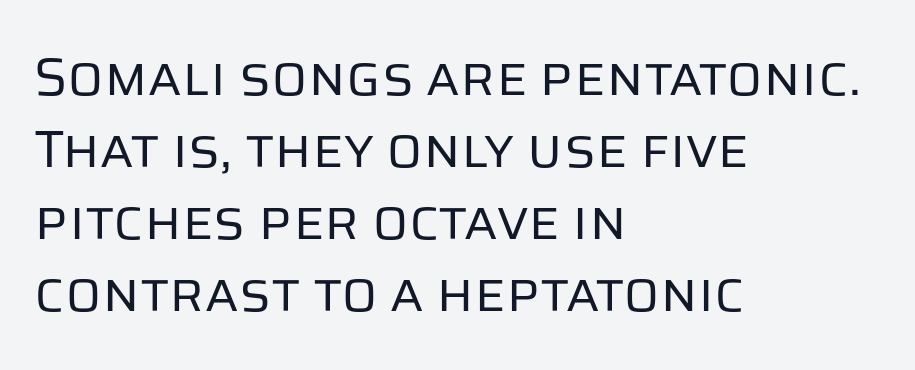
Does the lettering tilt? It doesn't — this is upright. Underline: absent. The line texture is even and compact thanks to regular tracking. Each letter's strokes conclude bluntly, with no projecting serifs. Whoever set this chose a conventional vertical rhythm.
